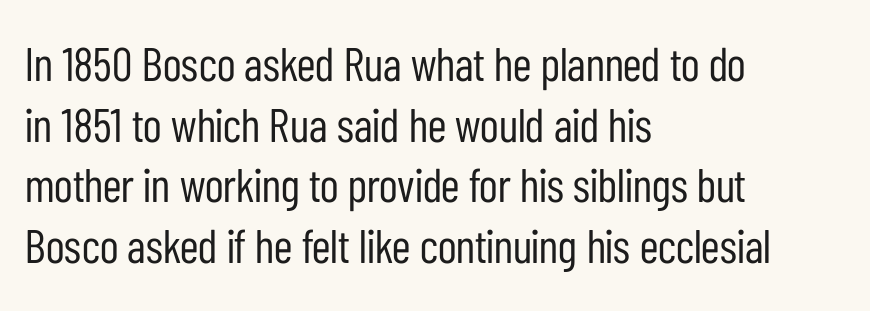
The space between consecutive lines is moderate. These glyphs show unthickened strokes, regular width or finer. This rendering uses left alignment, leaving the right contour irregular. Varying glyph widths throughout — classic text-font behaviour. Standard letterfit; no display-style spreading of the glyphs.
